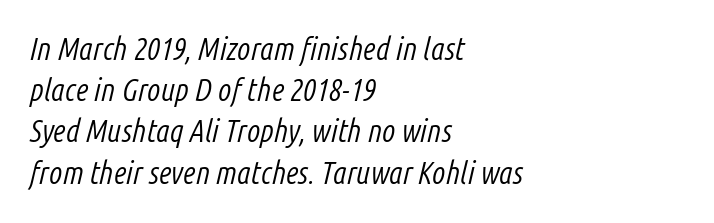
Q: Is the text bold? A: No.
Q: Is the text italic (slanted)? A: Yes, it leans right by about 14 degrees.
Q: Is the text underlined? A: No.
Q: How is the paragraph aligned? A: Left-aligned.
Q: Is the spacing between letters normal or unusually wide? A: Normal.
Q: Is the spacing between lines tight, normal or loose? A: Normal.
Q: Width (condensed, normal, or wide)? A: Condensed.
Q: Stroke contrast? A: Low.
Q: x-height? A: Medium.
Q: Monospaced? A: No.
